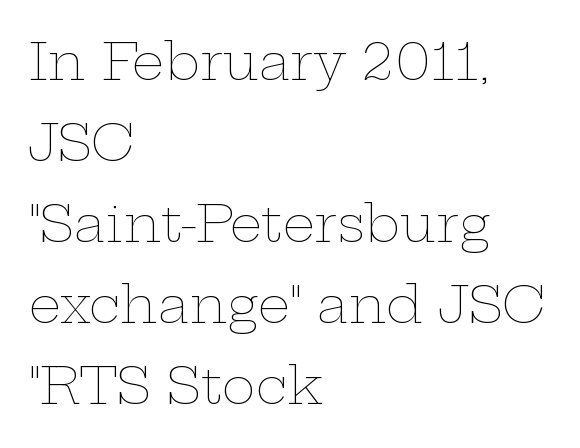
{"italic": "no", "bold": "no", "weight": "thin", "width": "wide", "stroke_contrast": "low", "x_height": "medium", "monospaced": "no", "underline": "no", "align": "left", "line_spacing": "normal", "line_spacing_ratio": 1.59, "letter_spacing": "normal", "letter_spacing_em": 0.0, "glyph_px": 51}
